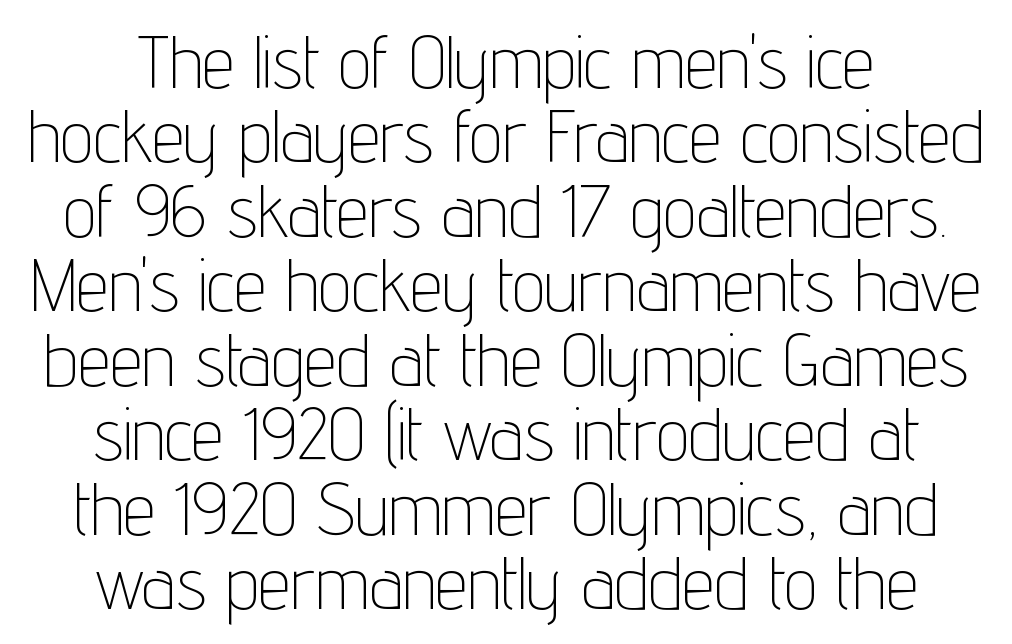
The image shows 73 px thin, condensed sans-serif type, upright; set centered, tight line spacing (1.02x), normal letter spacing, not underlined; low stroke contrast and a medium x-height.
